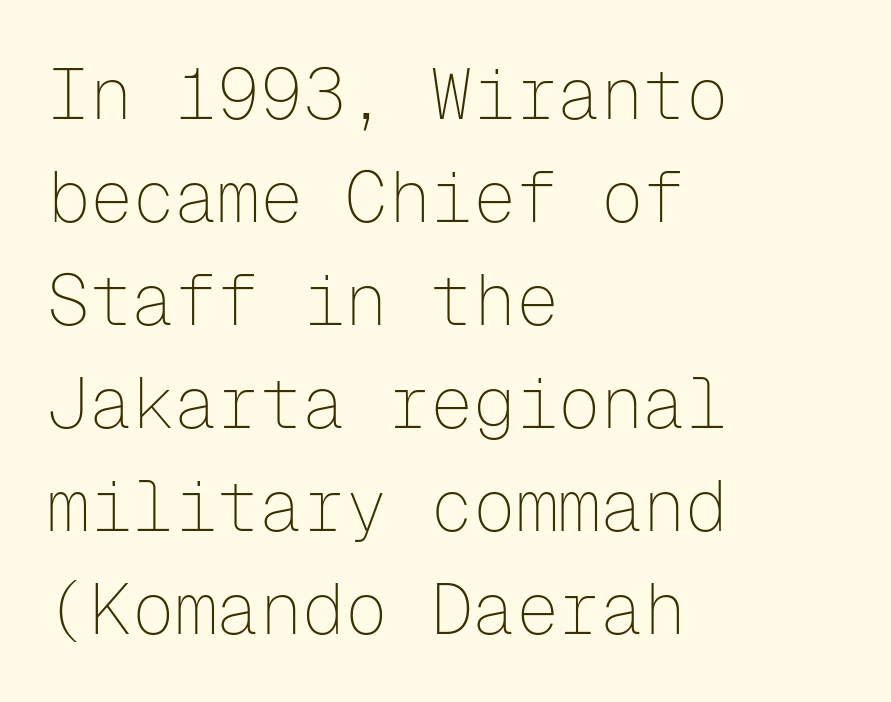
Q: Is the text bold? A: No.
Q: Is the text italic (slanted)? A: No, it is upright.
Q: Is the typeface a serif or a sans-serif typeface? A: Sans-serif.
Q: Is the text underlined? A: No.
Q: How is the paragraph aligned? A: Left-aligned.
Q: Is the spacing between letters normal or unusually wide? A: Normal.
Q: Is the spacing between lines tight, normal or loose? A: Normal.
Q: Width (condensed, normal, or wide)? A: Normal.
Q: Stroke contrast? A: Low.
Q: x-height? A: Medium.
Q: Monospaced? A: Yes.
